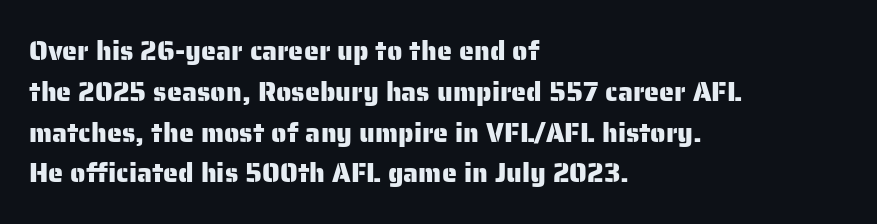
Q: Is the text italic (slanted)? A: No, it is upright.
Q: Is the text underlined? A: No.
Q: How is the paragraph aligned? A: Left-aligned.
Q: Is the spacing between letters normal or unusually wide? A: Normal.
Q: Is the spacing between lines tight, normal or loose? A: Normal.
